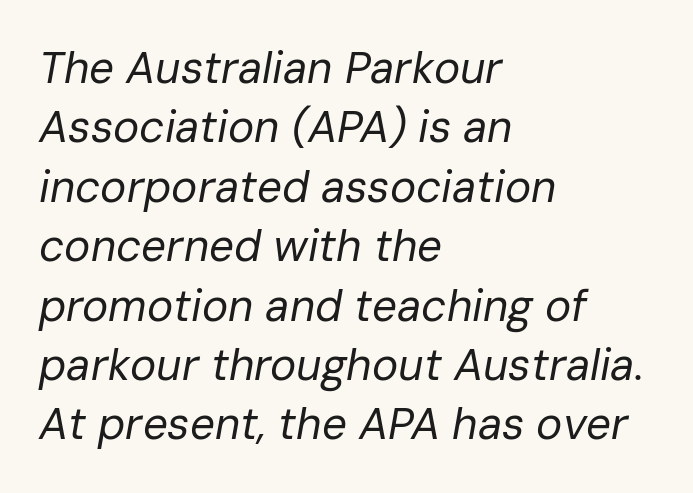
The image shows 44 px regular-weight type, italic (leaning right); set left-aligned, normal line spacing (1.35x), normal letter spacing, not underlined; low stroke contrast and a medium x-height.
